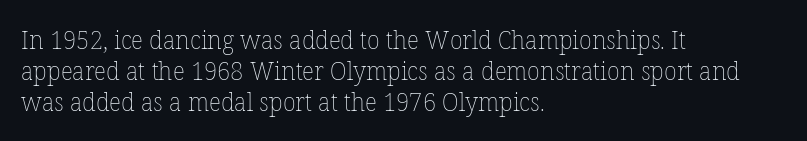
The image shows 26 px text type, upright; set left-aligned, line spacing 1.2x, normal letter spacing, not underlined.
